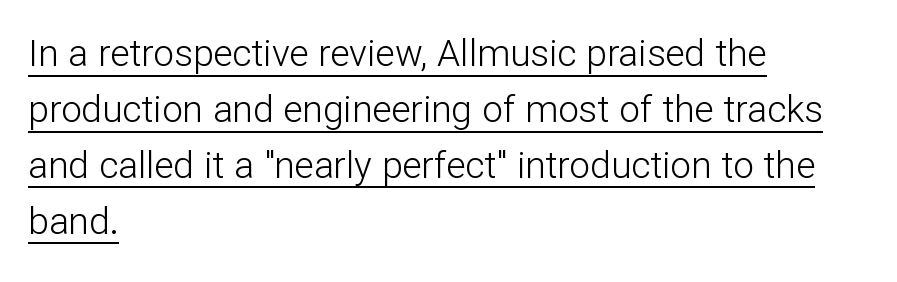
{"serif": "no", "italic": "no", "bold": "no", "weight": "light", "width": "normal", "stroke_contrast": "low", "x_height": "medium", "monospaced": "no", "underline": "yes", "align": "left", "line_spacing": "normal", "line_spacing_ratio": 1.51, "letter_spacing": "normal", "letter_spacing_em": 0.0, "glyph_px": 37}
